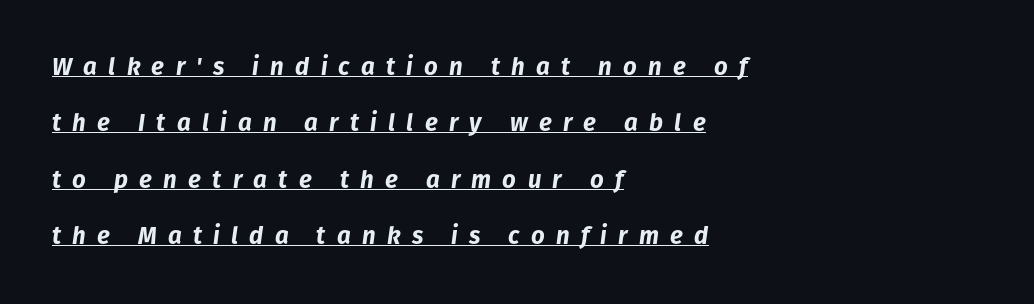
Q: Is the text bold? A: Yes.
Q: Is the text italic (slanted)? A: Yes, it leans right by about 8 degrees.
Q: Is the text underlined? A: Yes.
Q: How is the paragraph aligned? A: Left-aligned.
Q: Is the spacing between letters normal or unusually wide? A: Unusually wide.
Q: Is the spacing between lines tight, normal or loose? A: Loose.
